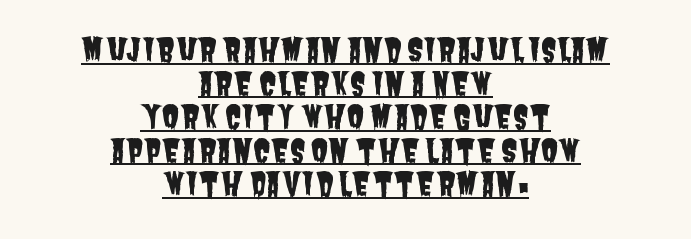
The image shows 32 px condensed sans-serif type; set centered, tight line spacing (1.05x), normal letter spacing, underlined; low stroke contrast and a large x-height.
